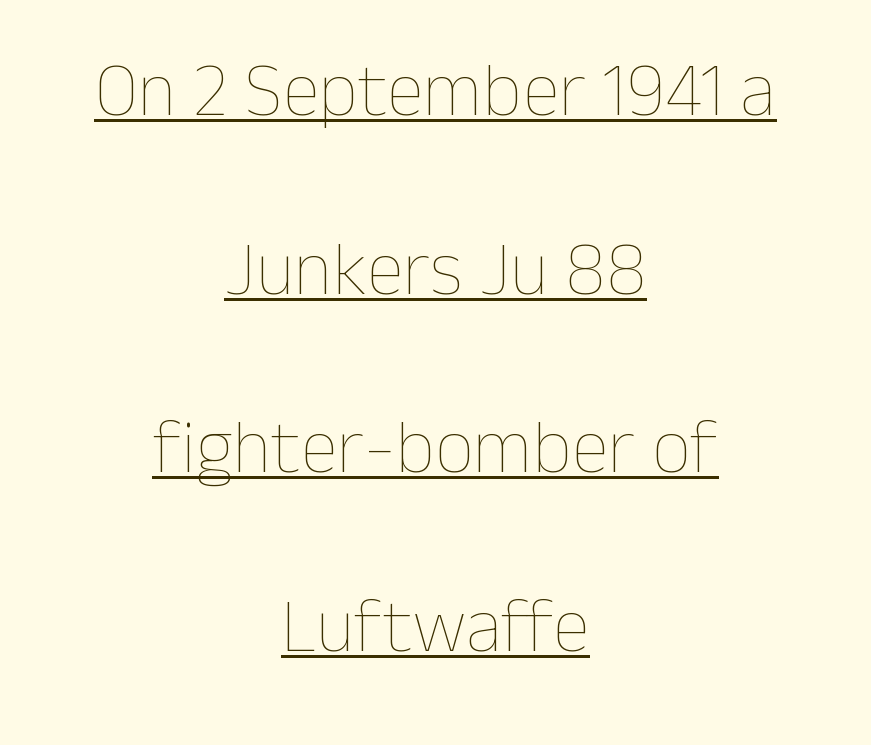
Q: Is the text bold? A: No.
Q: Is the text italic (slanted)? A: No, it is upright.
Q: Is the text underlined? A: Yes.
Q: How is the paragraph aligned? A: Centered.
Q: Is the spacing between letters normal or unusually wide? A: Normal.
Q: Is the spacing between lines tight, normal or loose? A: Loose.
Q: Width (condensed, normal, or wide)? A: Normal.
Q: Stroke contrast? A: Low.
Q: x-height? A: Medium.
Q: Monospaced? A: No.
